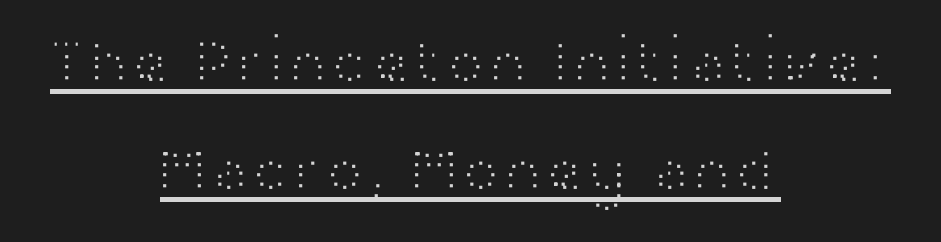
{"serif": "no", "italic": "no", "bold": "no", "weight": "light", "width": "wide", "stroke_contrast": "high", "x_height": "medium", "monospaced": "no", "underline": "yes", "align": "center", "line_spacing_ratio": 1.71, "letter_spacing": "normal", "letter_spacing_em": 0.0, "glyph_px": 63}
